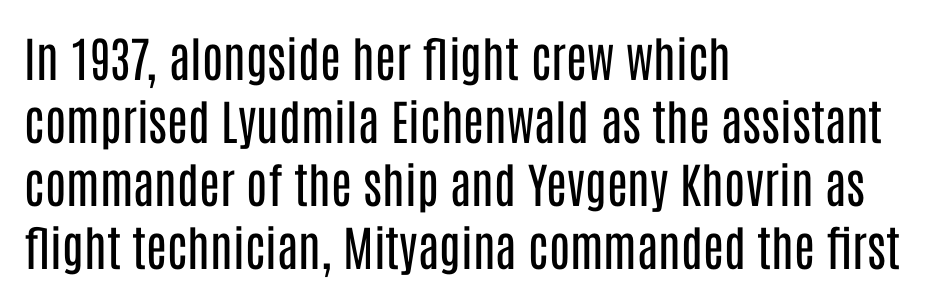
The vertical gap from one line to the next is medium. What stands out about the letter spacing? Nothing — it is the standard amount. Only glyphs here, with clear space below each row. The typeface chosen for these lines omits serifs. The font's upright variant was chosen for this text. The characters are drawn with everyday or finer stroke widths.
